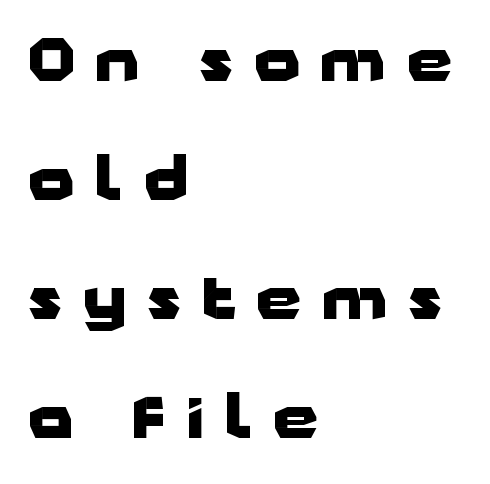
The image shows 58 px heavy, wide sans-serif type, upright; set left-aligned, loose line spacing (2.05x), unusually wide letter spacing (+0.36 em), not underlined; low stroke contrast and a medium x-height.
